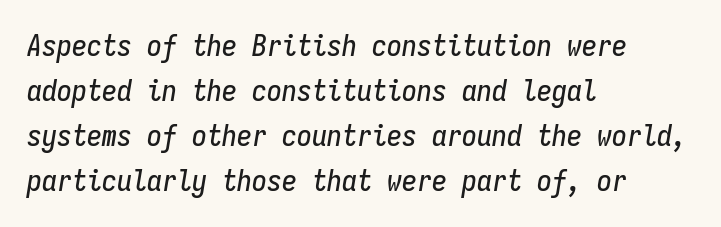
The image shows 30 px condensed type, italic (leaning right), monospaced; set left-aligned, normal line spacing (1.5x), normal letter spacing, not underlined; low stroke contrast and a medium x-height.
